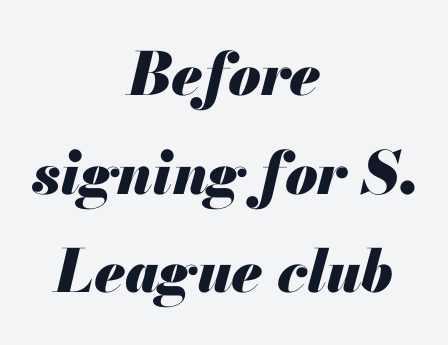
{"italic": "yes", "lean": "right", "slant_degrees": 13, "bold": "yes", "weight": "heavy", "width": "normal", "stroke_contrast": "medium", "x_height": "small", "monospaced": "no", "underline": "no", "align": "center", "line_spacing": "normal", "line_spacing_ratio": 1.67, "letter_spacing": "normal", "letter_spacing_em": 0.0, "glyph_px": 59}
